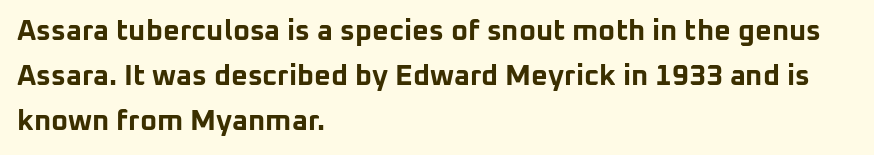
{"serif": "no", "italic": "no", "bold": "yes", "weight": "bold", "width": "normal", "stroke_contrast": "low", "x_height": "medium", "monospaced": "no", "underline": "no", "align": "left", "line_spacing": "normal", "line_spacing_ratio": 1.56, "letter_spacing": "normal", "letter_spacing_em": 0.0, "glyph_px": 29}
